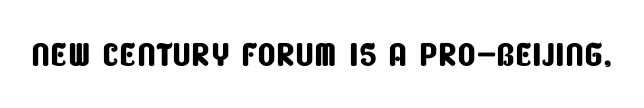
The image shows 48 px condensed sans-serif type; set normal letter spacing, not underlined; low stroke contrast and a large x-height.
